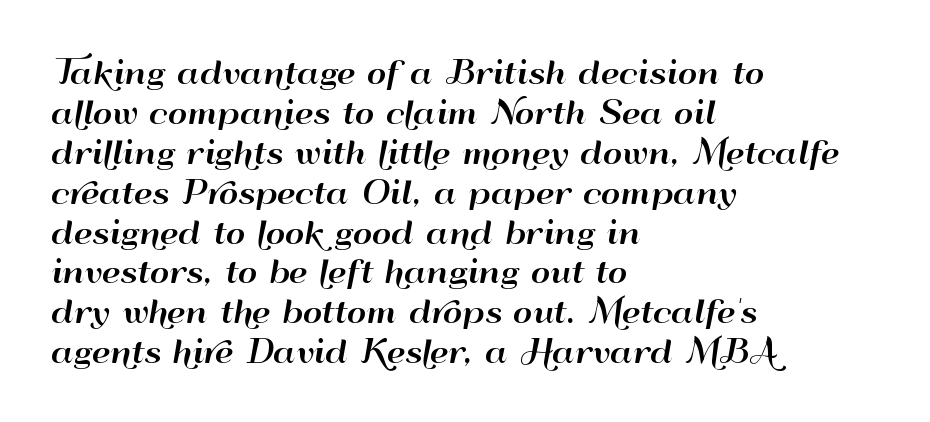
{"serif": "no", "width": "wide", "stroke_contrast": "high", "x_height": "small", "monospaced": "no", "underline": "no", "align": "left", "line_spacing": "normal", "line_spacing_ratio": 1.33, "letter_spacing": "normal", "letter_spacing_em": 0.0, "glyph_px": 30}
